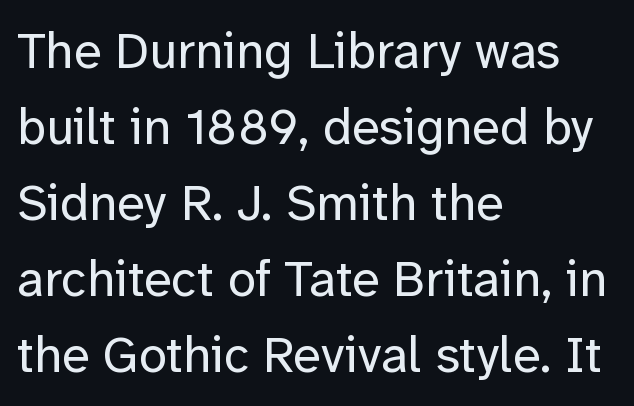
The image shows 51 px regular-weight sans-serif type, upright; set left-aligned, normal line spacing (1.49x), normal letter spacing, not underlined; low stroke contrast and a medium x-height.
